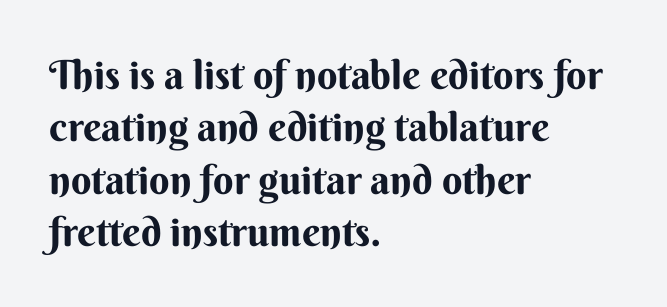
The image shows 40 px sans-serif type, upright; set left-aligned, normal line spacing (1.31x), normal letter spacing, not underlined; medium stroke contrast and a small x-height.
